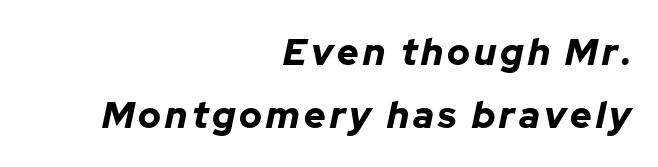
{"italic": "yes", "lean": "right", "slant_degrees": 12, "bold": "yes", "weight": "bold", "width": "normal", "stroke_contrast": "low", "x_height": "medium", "monospaced": "no", "underline": "no", "align": "right", "line_spacing": "normal", "line_spacing_ratio": 1.69, "glyph_px": 37}
